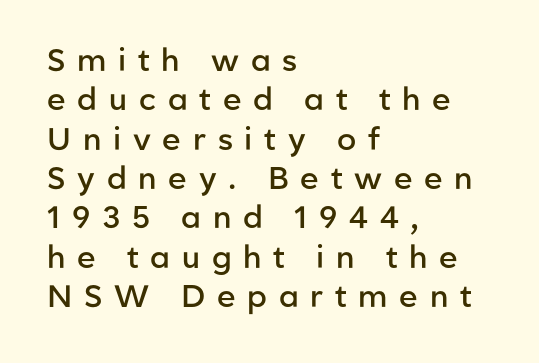
{"serif": "no", "italic": "no", "bold": "semi", "weight": "semibold", "width": "normal", "stroke_contrast": "low", "x_height": "medium", "monospaced": "no", "underline": "no", "align": "left", "line_spacing": "normal", "line_spacing_ratio": 1.27, "letter_spacing": "wide", "letter_spacing_em": 0.38, "glyph_px": 31}
